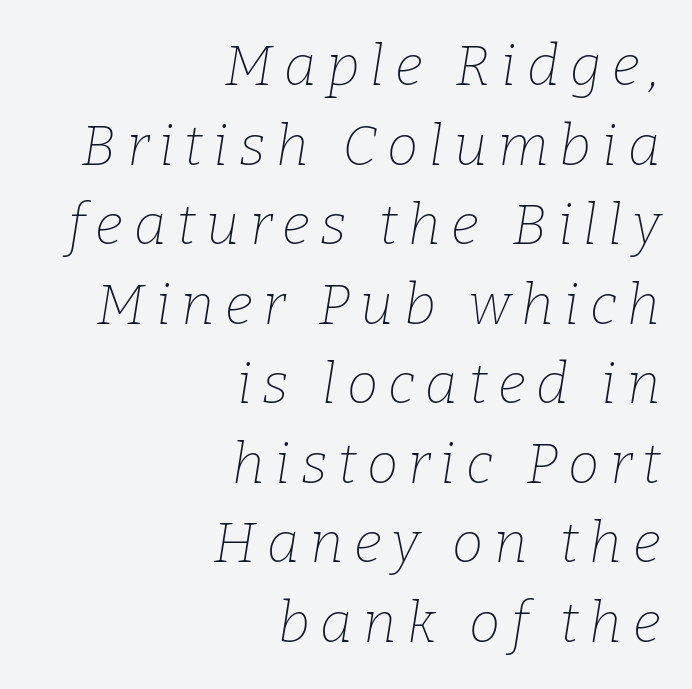
Q: Is the text bold? A: No.
Q: Is the text italic (slanted)? A: Yes, it leans right by about 9 degrees.
Q: Is the typeface a serif or a sans-serif typeface? A: Serif.
Q: Is the text underlined? A: No.
Q: How is the paragraph aligned? A: Right-aligned.
Q: Is the spacing between lines tight, normal or loose? A: Normal.
Q: Width (condensed, normal, or wide)? A: Normal.
Q: Stroke contrast? A: Low.
Q: x-height? A: Medium.
Q: Monospaced? A: No.
